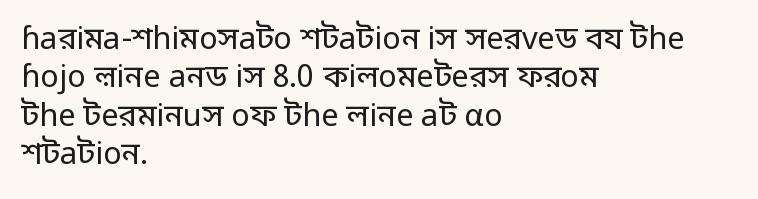
Descenders hang freely into open space. Check where the strokes stop: nothing finishes them off — pure sans. Character widths vary here, with narrow letters taking less room than wide ones. The strokes are not fattened; the text isn't bold. Words appear dense and cohesive because spacing is normal.
